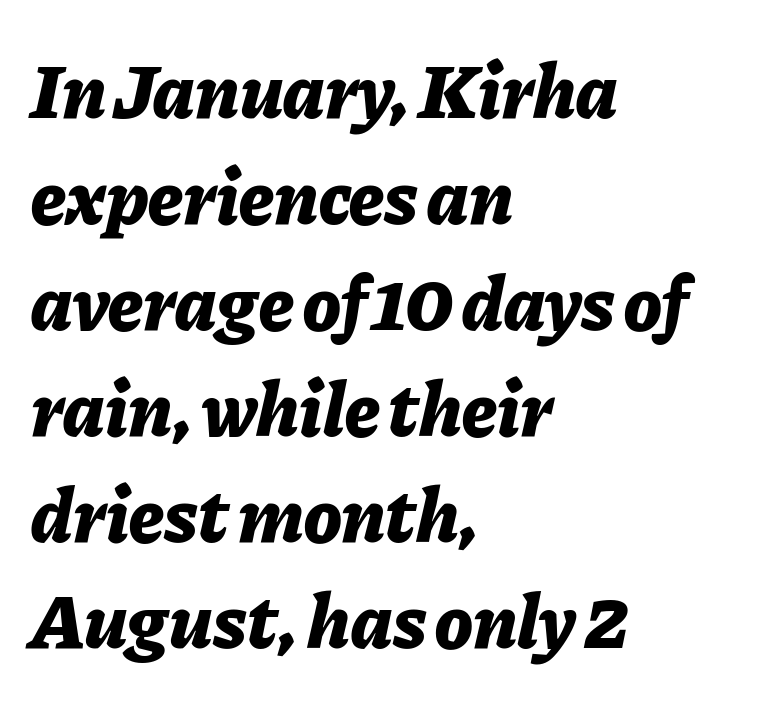
The image shows 78 px bold type, italic (leaning right); set left-aligned, normal line spacing (1.36x), normal letter spacing, not underlined; low stroke contrast and a medium x-height.
